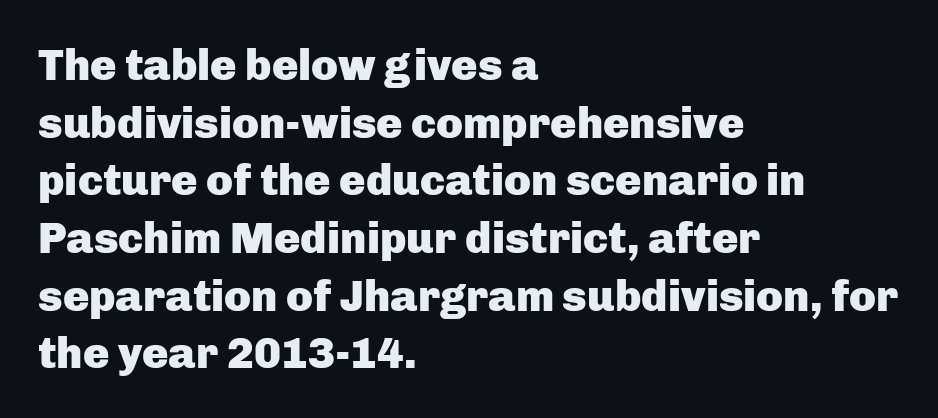
The image shows 44 px heavy sans-serif type, upright; set left-aligned, normal line spacing (1.31x), normal letter spacing, not underlined; low stroke contrast and a medium x-height.
